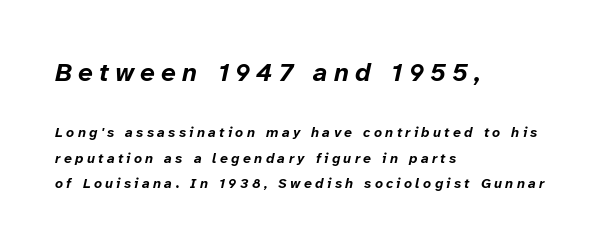
The image shows 26 px bold type, italic (leaning right); set left-aligned, line spacing 1.82x, unusually wide letter spacing (+0.24 em), not underlined; the first (top) block is 1.86x larger.
